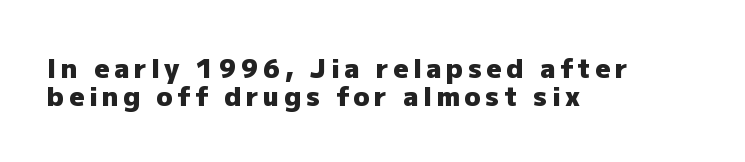
Q: Is the text bold? A: Yes.
Q: Is the text italic (slanted)? A: No, it is upright.
Q: Is the text underlined? A: No.
Q: How is the paragraph aligned? A: Left-aligned.
Q: Is the spacing between lines tight, normal or loose? A: Tight.
